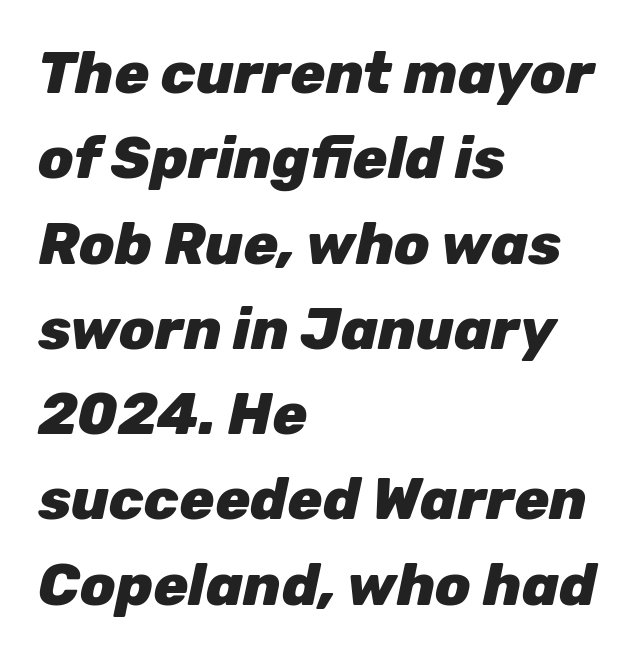
{"italic": "yes", "lean": "right", "slant_degrees": 12, "bold": "yes", "weight": "heavy", "width": "normal", "stroke_contrast": "low", "x_height": "medium", "monospaced": "no", "underline": "no", "align": "left", "line_spacing": "normal", "line_spacing_ratio": 1.47, "letter_spacing": "normal", "letter_spacing_em": 0.0, "glyph_px": 58}
